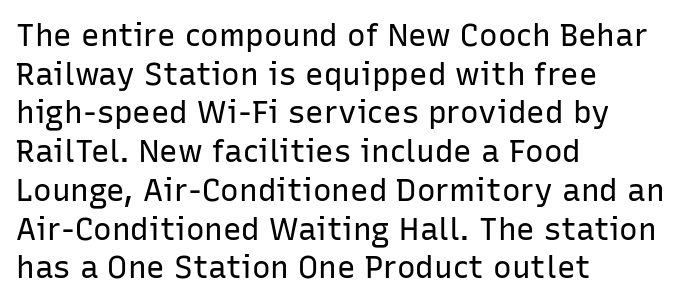
Typographically, this falls in the sans-serif category. Think of a printed novel: that variable character pitch is what you see here. Quick note: not italic, upright. Each word holds together tightly as a unit, with standard inter-letter gaps.
